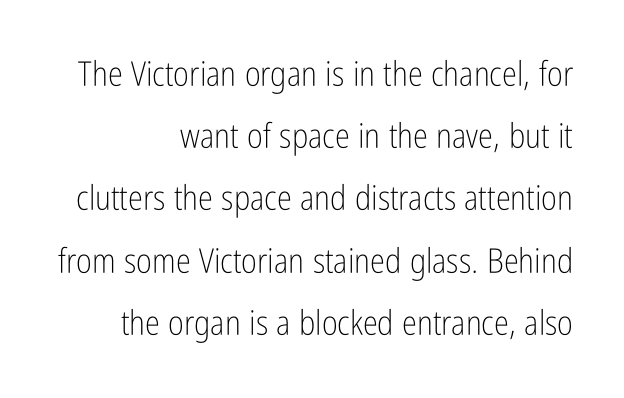
{"serif": "no", "italic": "no", "bold": "no", "weight": "light", "width": "condensed", "stroke_contrast": "low", "x_height": "medium", "monospaced": "no", "underline": "no", "align": "right", "line_spacing_ratio": 1.83, "letter_spacing": "normal", "letter_spacing_em": 0.0, "glyph_px": 34}
